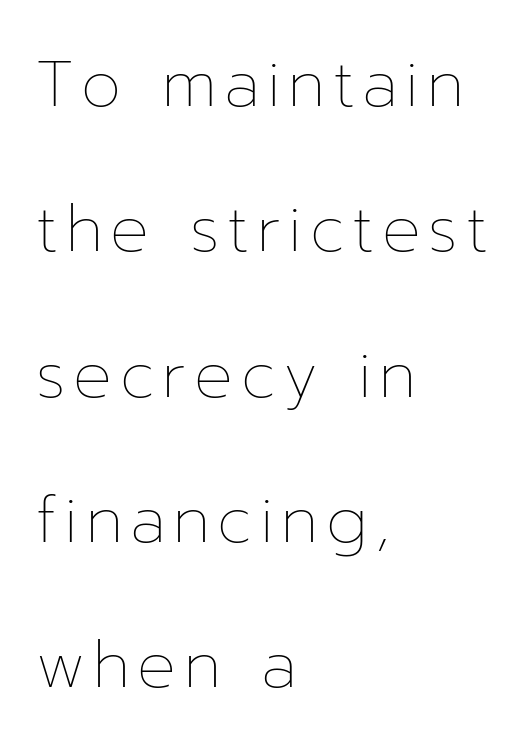
The image shows 64 px thin type, upright; set left-aligned, loose line spacing (2.27x), not underlined; low stroke contrast and a medium x-height.
